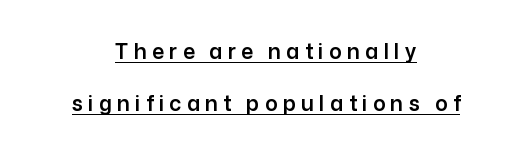
Q: Is the text italic (slanted)? A: No, it is upright.
Q: Is the text underlined? A: Yes.
Q: How is the paragraph aligned? A: Centered.
Q: Is the spacing between letters normal or unusually wide? A: Unusually wide.
Q: Is the spacing between lines tight, normal or loose? A: Loose.
